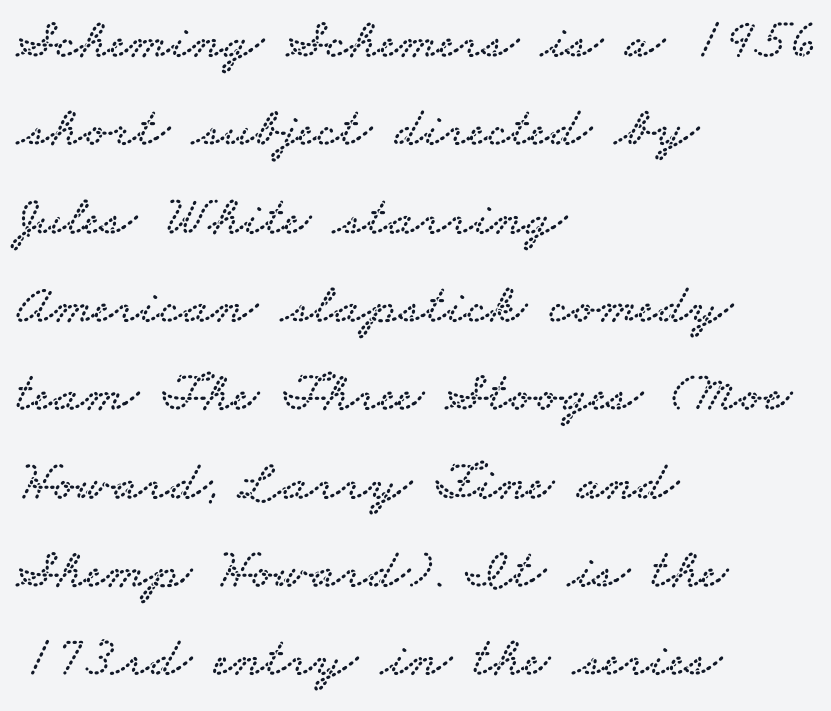
The image shows 57 px wide serif type; set left-aligned, normal line spacing (1.55x), normal letter spacing, not underlined; low stroke contrast and a small x-height.
